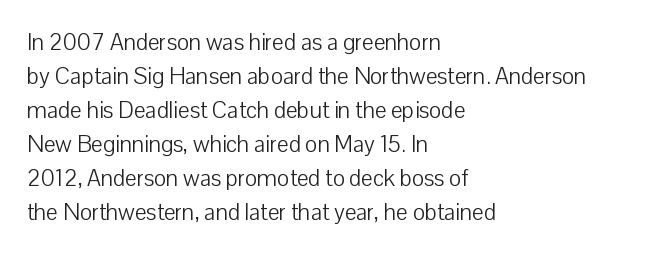
Q: Is the text bold? A: No.
Q: Is the text italic (slanted)? A: No, it is upright.
Q: Is the text underlined? A: No.
Q: How is the paragraph aligned? A: Left-aligned.
Q: Is the spacing between letters normal or unusually wide? A: Normal.
Q: Is the spacing between lines tight, normal or loose? A: Normal.
